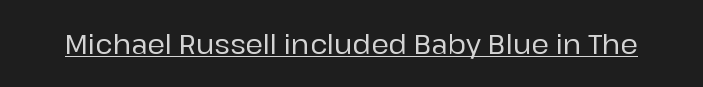
{"italic": "no", "underline": "yes", "letter_spacing": "normal", "letter_spacing_em": 0.0, "glyph_px": 27}
